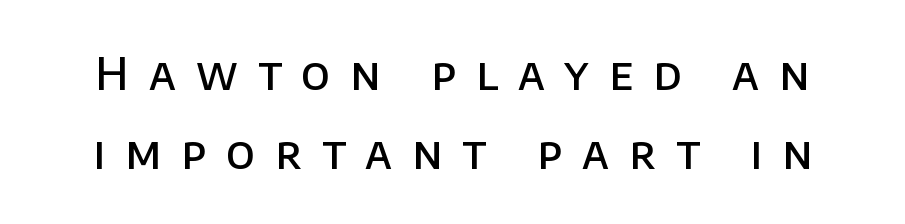
These lines were composed using upright roman letters. A bit beefed up — I'd call it semibold rather than bold. Rule under the text: the space is simply empty. Each letter keeps its own natural width here, so spacing adapts to shape. The tracking jumps out immediately: characters are airy and widely separated. Type style note: lacks serifs.
